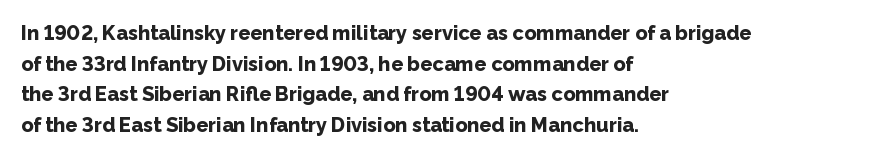
Q: Is the text bold? A: Yes.
Q: Is the text italic (slanted)? A: No, it is upright.
Q: Is the text underlined? A: No.
Q: How is the paragraph aligned? A: Left-aligned.
Q: Is the spacing between letters normal or unusually wide? A: Normal.
Q: Is the spacing between lines tight, normal or loose? A: Normal.
